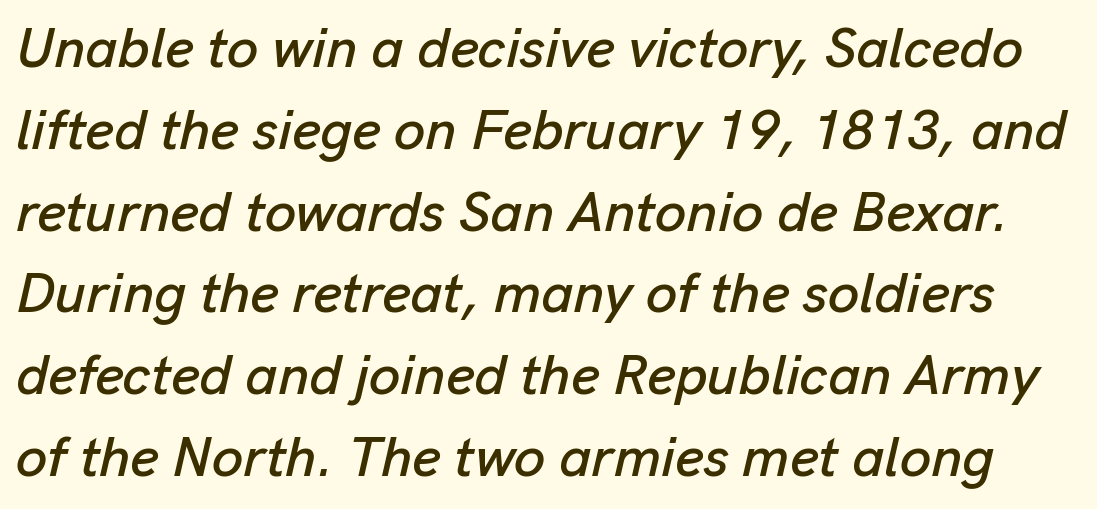
{"italic": "yes", "lean": "right", "slant_degrees": 13, "width": "normal", "stroke_contrast": "low", "x_height": "medium", "monospaced": "no", "underline": "no", "line_spacing": "normal", "line_spacing_ratio": 1.46, "letter_spacing": "normal", "letter_spacing_em": 0.0, "glyph_px": 56}
